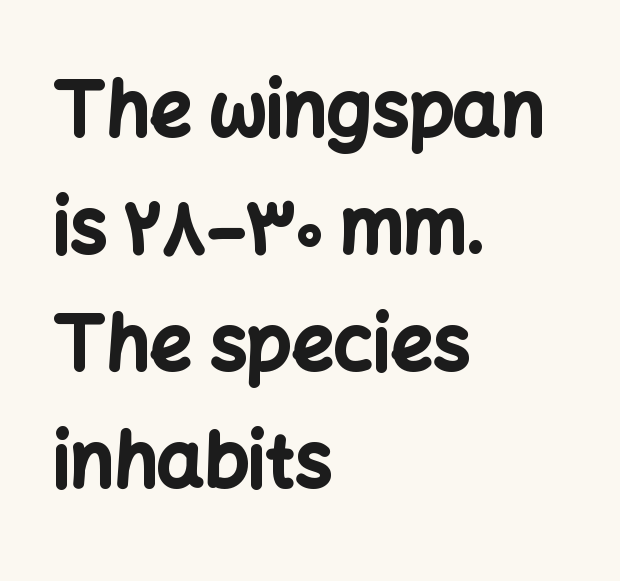
The image shows 74 px bold sans-serif type, upright; set left-aligned, normal line spacing (1.58x), normal letter spacing, not underlined; low stroke contrast and a medium x-height.
